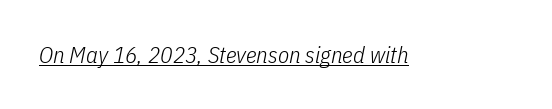
{"italic": "yes", "lean": "right", "slant_degrees": 11, "bold": "no", "underline": "yes", "letter_spacing": "normal", "letter_spacing_em": 0.0, "glyph_px": 23}
